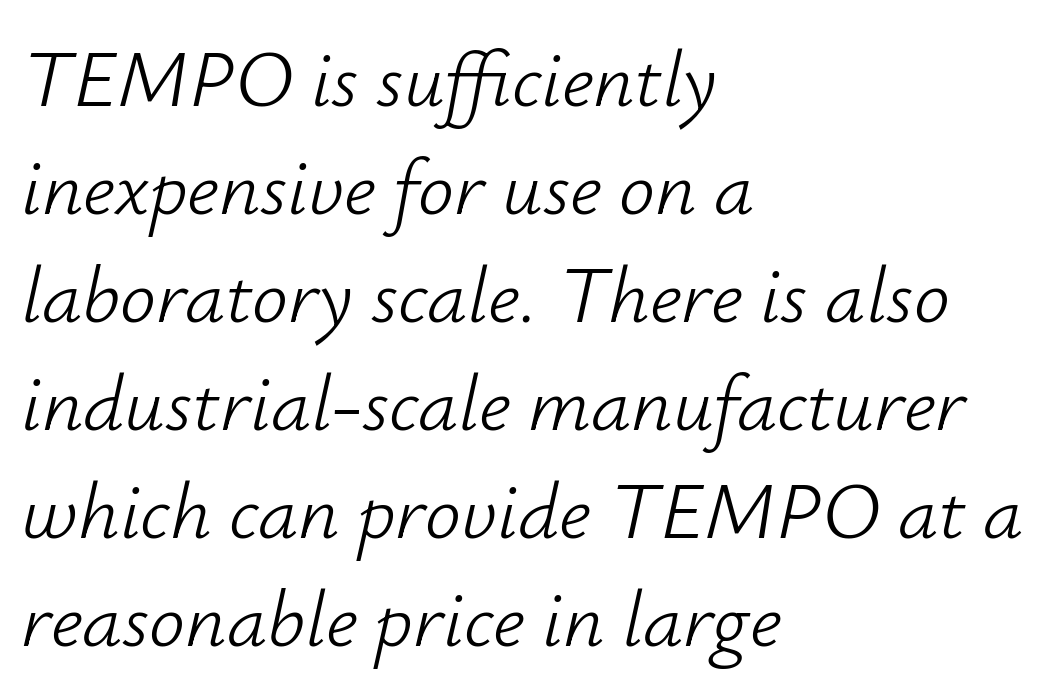
The image shows 80 px light type, italic (leaning right); set left-aligned, normal line spacing (1.35x), normal letter spacing, not underlined; low stroke contrast and a small x-height.
